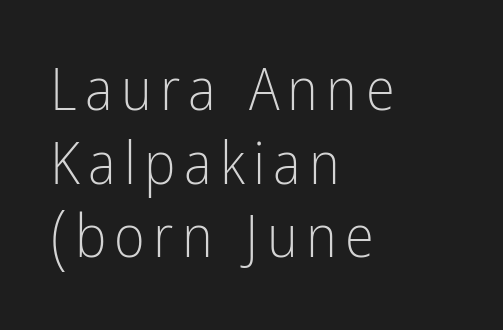
{"serif": "no", "italic": "no", "bold": "no", "weight": "light", "width": "condensed", "stroke_contrast": "low", "x_height": "medium", "monospaced": "no", "underline": "no", "align": "left", "line_spacing": "normal", "line_spacing_ratio": 1.25, "glyph_px": 59}
